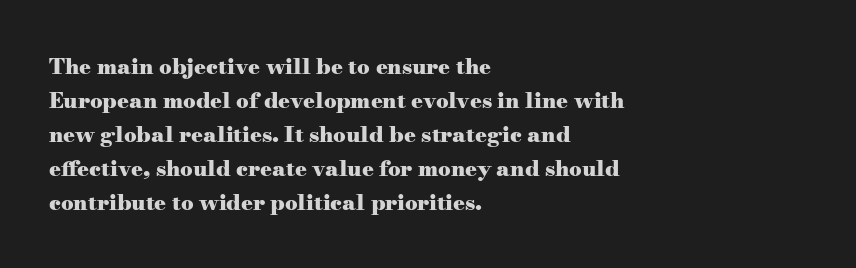
The lettering holds an erect, upright posture throughout. No word sits above an underline. Thick stems and heavy bowls — unmistakably bold. How are the letters spaced? Ordinarily, with no added tracking. Line beginnings align vertically; line endings do not.
